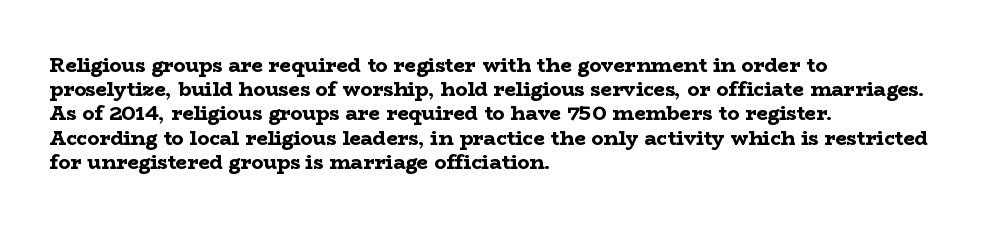
Q: Is the text bold? A: Yes.
Q: Is the text italic (slanted)? A: No, it is upright.
Q: Is the text underlined? A: No.
Q: How is the paragraph aligned? A: Left-aligned.
Q: Is the spacing between letters normal or unusually wide? A: Normal.
